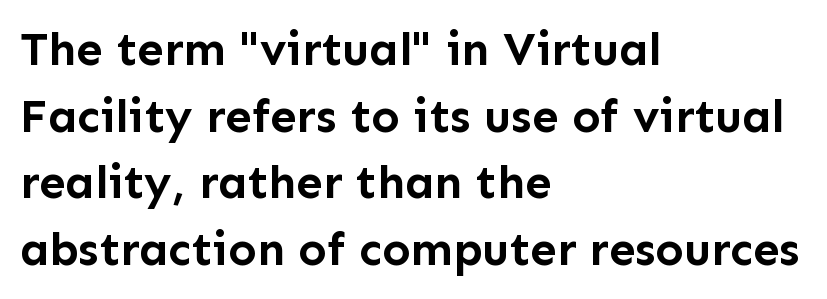
Q: Is the text bold? A: Yes.
Q: Is the text italic (slanted)? A: No, it is upright.
Q: Is the typeface a serif or a sans-serif typeface? A: Sans-serif.
Q: Is the text underlined? A: No.
Q: How is the paragraph aligned? A: Left-aligned.
Q: Is the spacing between letters normal or unusually wide? A: Normal.
Q: Is the spacing between lines tight, normal or loose? A: Normal.
Q: Width (condensed, normal, or wide)? A: Normal.
Q: Stroke contrast? A: Low.
Q: x-height? A: Medium.
Q: Monospaced? A: No.
